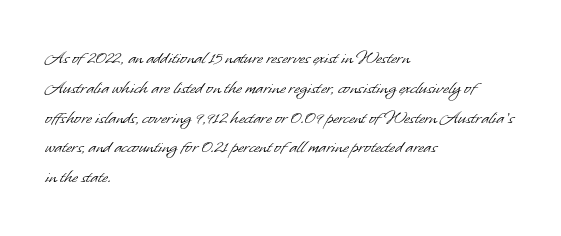
Q: Is the text bold? A: No.
Q: Is the text underlined? A: No.
Q: How is the paragraph aligned? A: Left-aligned.
Q: Is the spacing between letters normal or unusually wide? A: Normal.
Q: Is the spacing between lines tight, normal or loose? A: Normal.
